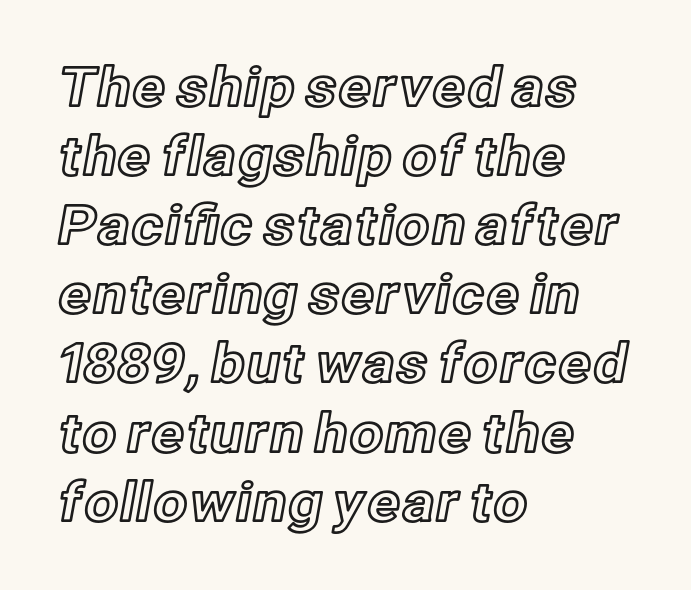
The image shows 54 px text type; set left-aligned, normal line spacing (1.28x), normal letter spacing, not underlined; a medium x-height.
